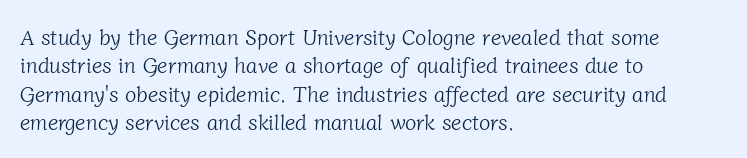
The specimen omits any rule beneath the text block's lines. The setting favours the left margin, as ordinary paragraphs usually do. How are the letters spaced? Ordinarily, with no added tracking. The passage shown stacks its lines at a standard gap.
